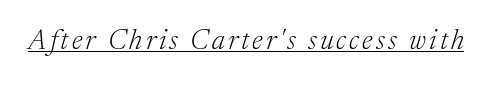
{"serif": "yes", "italic": "yes", "lean": "right", "slant_degrees": 17, "bold": "no", "weight": "light", "width": "normal", "stroke_contrast": "medium", "x_height": "medium", "monospaced": "no", "underline": "yes", "glyph_px": 28}
